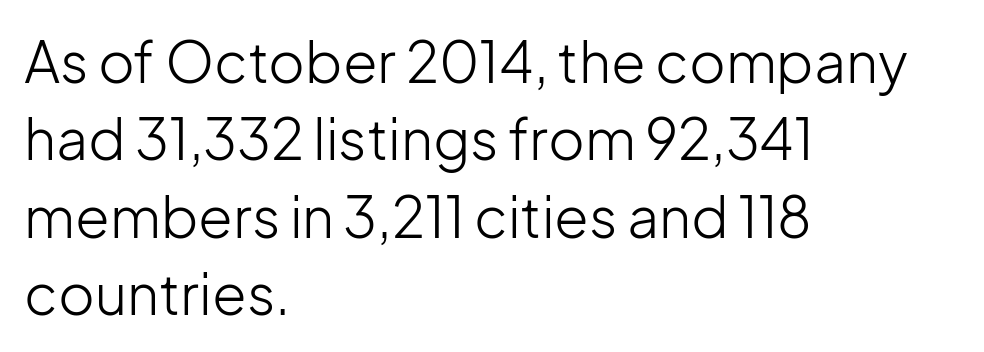
{"serif": "no", "italic": "no", "bold": "no", "weight": "light", "width": "normal", "stroke_contrast": "low", "x_height": "medium", "monospaced": "no", "underline": "no", "align": "left", "line_spacing": "normal", "line_spacing_ratio": 1.38, "letter_spacing": "normal", "letter_spacing_em": 0.0, "glyph_px": 56}
